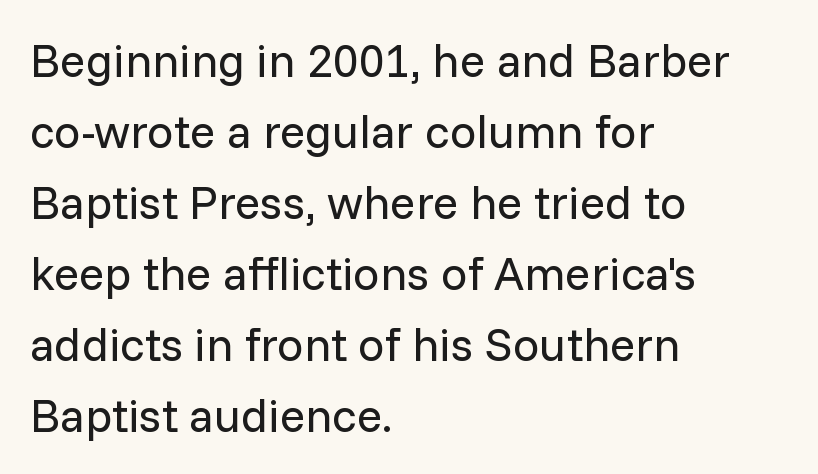
Q: Is the text bold? A: No.
Q: Is the text italic (slanted)? A: No, it is upright.
Q: Is the typeface a serif or a sans-serif typeface? A: Sans-serif.
Q: Is the text underlined? A: No.
Q: How is the paragraph aligned? A: Left-aligned.
Q: Is the spacing between letters normal or unusually wide? A: Normal.
Q: Is the spacing between lines tight, normal or loose? A: Normal.
Q: Width (condensed, normal, or wide)? A: Normal.
Q: Stroke contrast? A: Low.
Q: x-height? A: Medium.
Q: Monospaced? A: No.
